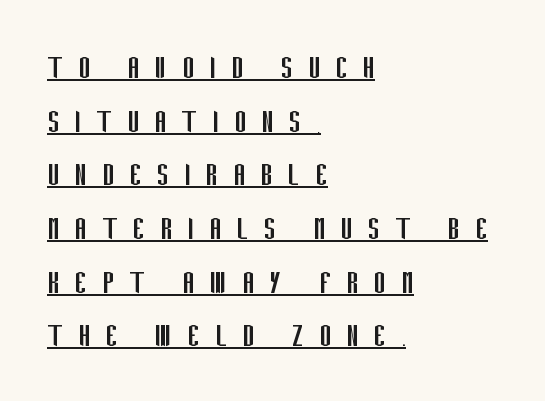
The image shows 37 px regular-weight, condensed sans-serif type, upright; set left-aligned, normal line spacing (1.45x), unusually wide letter spacing (+0.4 em), underlined; low stroke contrast and a large x-height.
